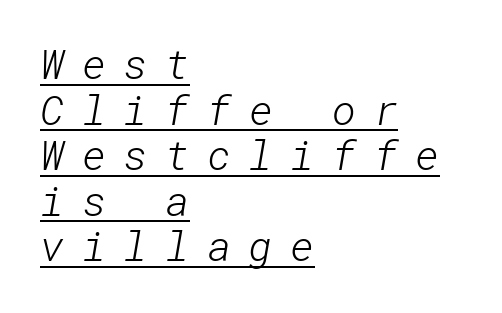
Inter-character spacing is expanded well beyond the font's built-in metrics. Descenders here cross a horizontal rule under the line. What's the leading like? Squeezed, with rows nearly overlapping. Each stroke keeps to a modest, everyday thickness or less. Where is the straight margin? On the left.
